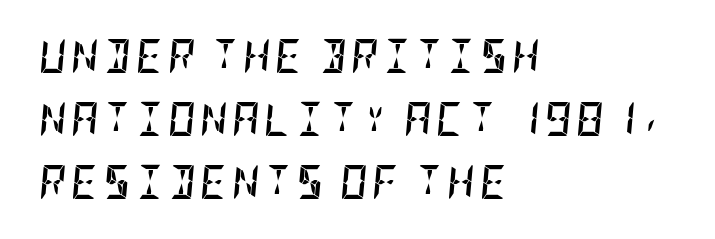
Q: Is the text bold? A: Yes.
Q: Is the text italic (slanted)? A: Yes, it leans right by about 5 degrees.
Q: Is the text underlined? A: No.
Q: How is the paragraph aligned? A: Left-aligned.
Q: Width (condensed, normal, or wide)? A: Condensed.
Q: Stroke contrast? A: Low.
Q: x-height? A: Large.
